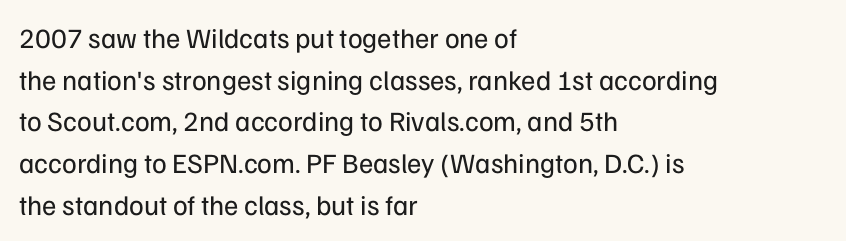
Clear beneath every line of the passage. The rows are spaced the way most documents space them. The tracking reads as untouched default to a designer's eye. The characters are drawn with everyday or finer stroke widths.
